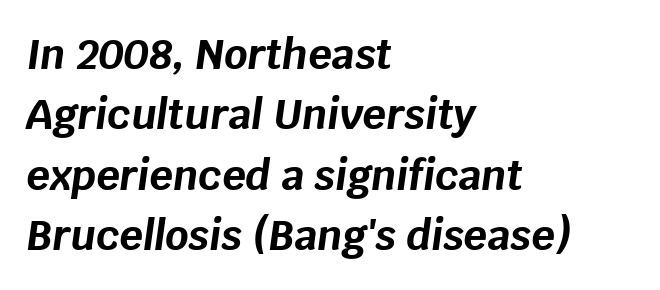
Compared with typical paragraphs, the rows here are spaced about the same. The paragraph has a hard left edge and a soft right edge. Italic: yes, the glyphs are oblique. Only glyphs here, with clear space below each row. Inter-character spacing is left at the font's built-in metrics. Chunky letters — that's bold for sure.
